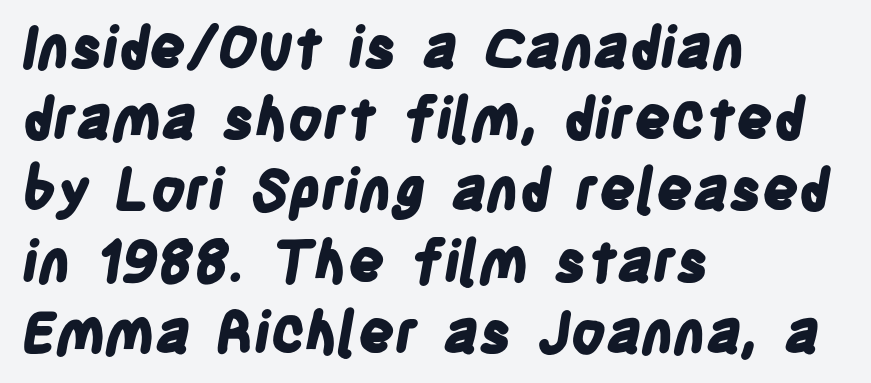
These lines are set flush left with a ragged right edge. The strip under each line holds only bare page. Are there feet on the stems? There aren't — it's a sans. Short note: letters normally spaced.
